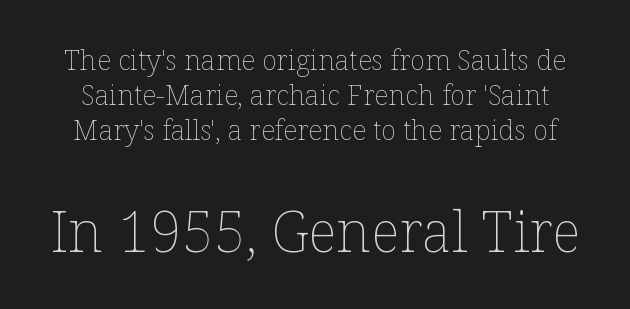
{"italic": "no", "bold": "no", "weight": "thin", "width": "normal", "stroke_contrast": "low", "x_height": "medium", "monospaced": "no", "underline": "no", "line_spacing": "normal", "line_spacing_ratio": 1.25, "letter_spacing": "normal", "letter_spacing_em": 0.0, "larger_block": "second", "size_ratio": 2.04, "glyph_px": 57}
